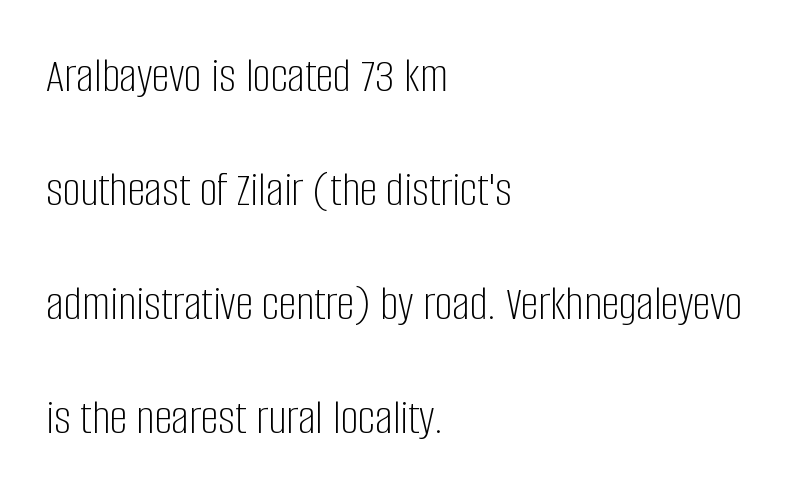
The image shows 50 px light, condensed sans-serif type, upright; set left-aligned, loose line spacing (2.28x), normal letter spacing, not underlined; low stroke contrast and a large x-height.
